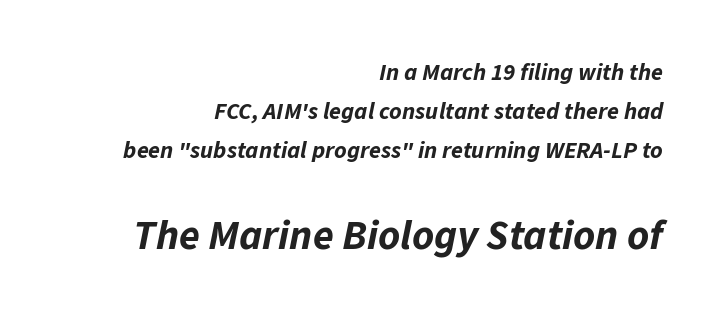
{"italic": "yes", "lean": "right", "slant_degrees": 11, "bold": "yes", "weight": "bold", "width": "normal", "stroke_contrast": "low", "x_height": "medium", "monospaced": "no", "underline": "no", "align": "right", "line_spacing": "normal", "line_spacing_ratio": 1.62, "letter_spacing": "normal", "letter_spacing_em": 0.0, "larger_block": "second", "size_ratio": 1.75, "glyph_px": 42}
